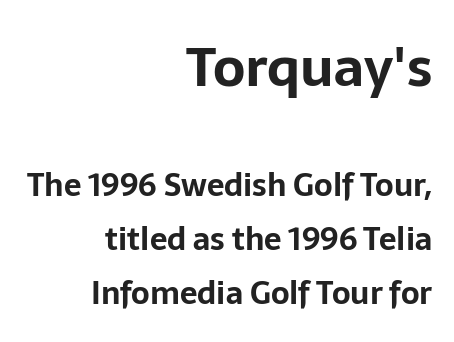
{"serif": "no", "italic": "no", "bold": "yes", "weight": "bold", "width": "normal", "stroke_contrast": "low", "x_height": "medium", "monospaced": "no", "underline": "no", "align": "right", "line_spacing_ratio": 1.74, "letter_spacing": "normal", "letter_spacing_em": 0.0, "larger_block": "first", "size_ratio": 1.74, "glyph_px": 54}
